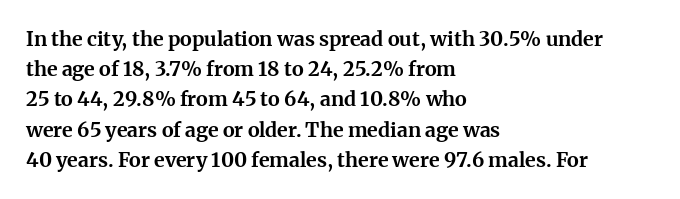
The image shows 20 px bold type, upright; set left-aligned, normal line spacing (1.51x), normal letter spacing, not underlined.
